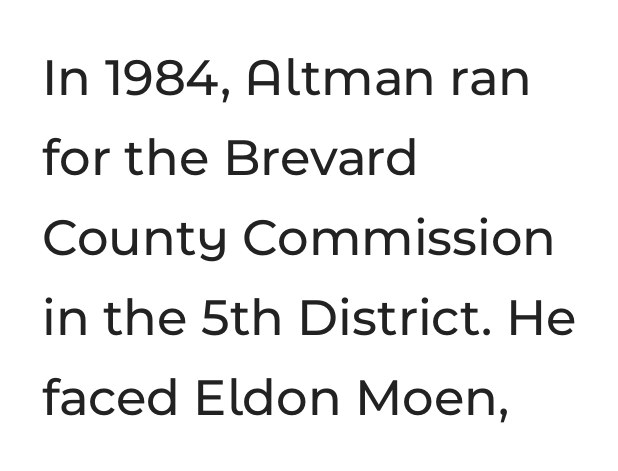
The image shows 54 px sans-serif type, upright; set left-aligned, normal line spacing (1.48x), normal letter spacing, not underlined; low stroke contrast and a medium x-height.
